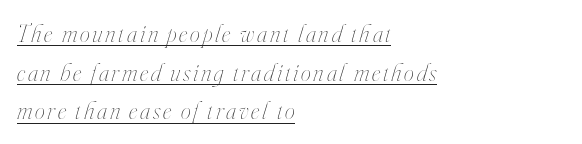
Q: Is the text bold? A: No.
Q: Is the text italic (slanted)? A: Yes, it leans right by about 16 degrees.
Q: Is the text underlined? A: Yes.
Q: How is the paragraph aligned? A: Left-aligned.
Q: Is the spacing between lines tight, normal or loose? A: Normal.
